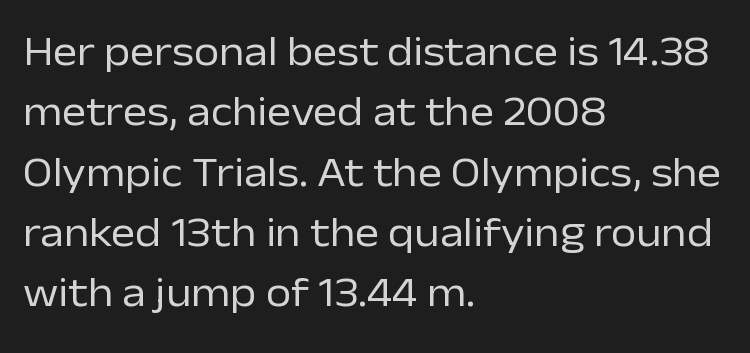
Q: Is the text bold? A: No.
Q: Is the text italic (slanted)? A: No, it is upright.
Q: Is the typeface a serif or a sans-serif typeface? A: Sans-serif.
Q: Is the text underlined? A: No.
Q: How is the paragraph aligned? A: Left-aligned.
Q: Is the spacing between letters normal or unusually wide? A: Normal.
Q: Is the spacing between lines tight, normal or loose? A: Normal.
Q: Width (condensed, normal, or wide)? A: Normal.
Q: Stroke contrast? A: Low.
Q: x-height? A: Medium.
Q: Monospaced? A: No.
